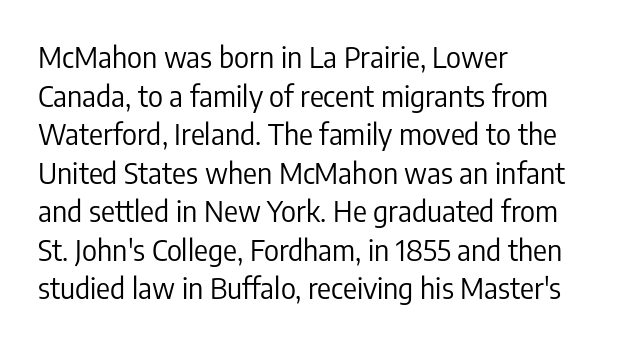
{"serif": "no", "italic": "no", "bold": "no", "weight": "regular", "width": "condensed", "stroke_contrast": "low", "x_height": "medium", "monospaced": "no", "underline": "no", "align": "left", "line_spacing": "normal", "line_spacing_ratio": 1.33, "letter_spacing": "normal", "letter_spacing_em": 0.0, "glyph_px": 29}
